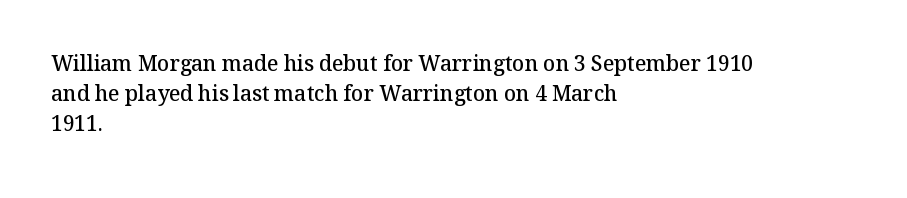
The image shows 21 px text type, upright; set left-aligned, normal line spacing (1.43x), normal letter spacing, not underlined.
